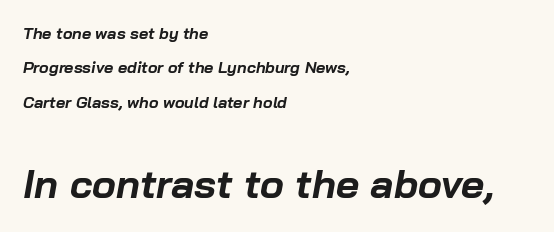
One glance says open: line gaps are wider than usual. The rendering applies a slant to the glyphs. Caption: upper text group reduced, lower text group enlarged. One-word summary of the alignment: left. I'd describe the lettering as bold — thick and assertive. This sample uses plain, unmodified letter spacing.
